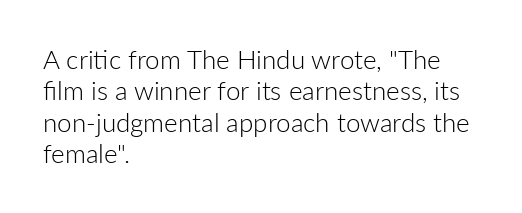
{"italic": "no", "bold": "no", "underline": "no", "align": "left", "line_spacing_ratio": 1.21, "letter_spacing": "normal", "letter_spacing_em": 0.0, "glyph_px": 26}
